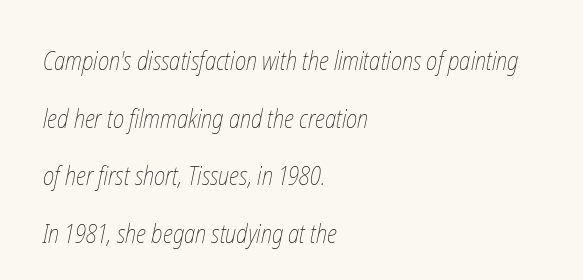
Q: Is the text bold? A: No.
Q: Is the text underlined? A: No.
Q: How is the paragraph aligned? A: Left-aligned.
Q: Is the spacing between letters normal or unusually wide? A: Normal.
Q: Is the spacing between lines tight, normal or loose? A: Loose.
